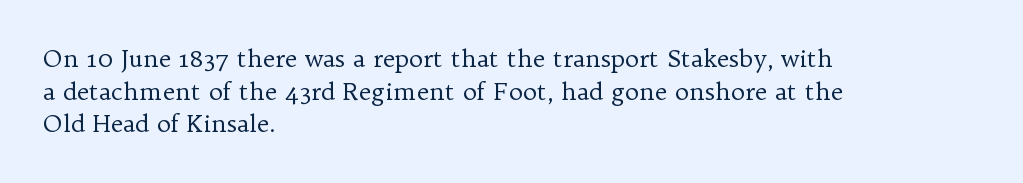
Q: Is the text bold? A: No.
Q: Is the text italic (slanted)? A: No, it is upright.
Q: Is the text underlined? A: No.
Q: How is the paragraph aligned? A: Left-aligned.
Q: Is the spacing between letters normal or unusually wide? A: Normal.
Q: Is the spacing between lines tight, normal or loose? A: Normal.
